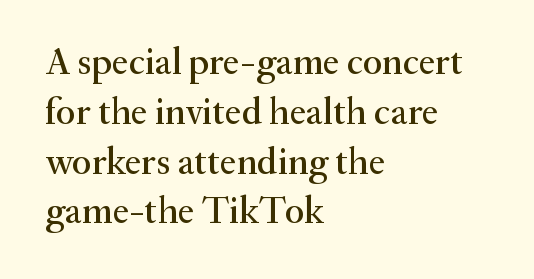
{"serif": "yes", "italic": "no", "width": "normal", "stroke_contrast": "medium", "x_height": "small", "monospaced": "no", "underline": "no", "align": "left", "line_spacing": "normal", "line_spacing_ratio": 1.31, "letter_spacing": "normal", "letter_spacing_em": 0.0, "glyph_px": 38}
